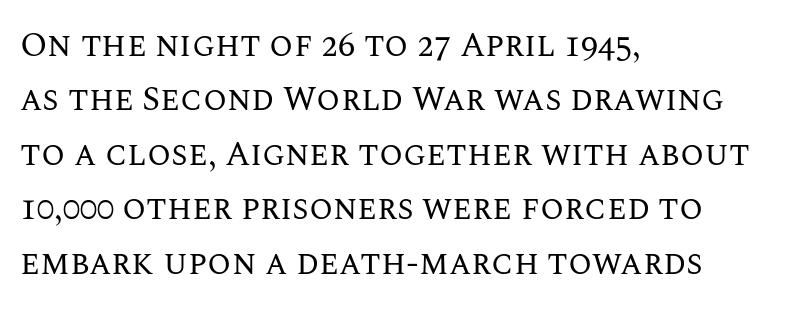
The image shows 34 px regular-weight type, upright; set left-aligned, normal line spacing (1.6x), normal letter spacing, not underlined; medium stroke contrast and a large x-height.
